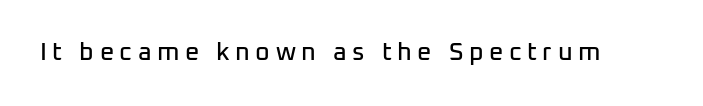
The horizontal fit of the characters is loose and conspicuously gappy. Honestly, there is no underline to notice here at all. A roman cut, with each character standing at attention.
